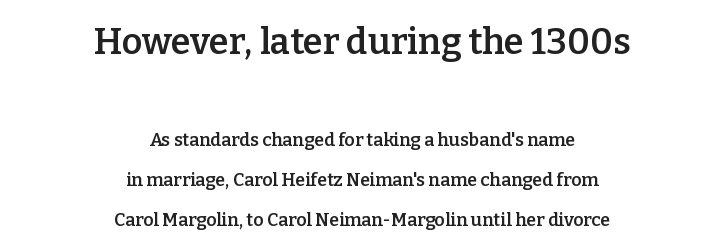
Here the designer chose a conventional face with non-uniform glyph widths. This sample uses a serif face. This sample trades compactness for vertical openness between lines. Larger block? The one above; the one below is distinctly smaller. These lines carry some extra weight — a demibold, not a full bold.
